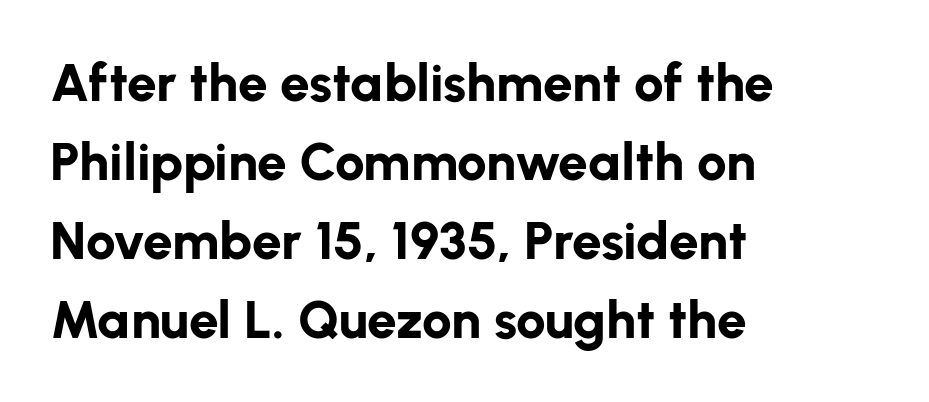
This is the regular roman posture of the typeface. Spacing between characters is what you'd get straight out of the box. The zone under the glyphs is completely vacant. Vertically, the passage feels balanced, rows spaced as you'd expect. As a designer I'd log this as weight 700, bold.
